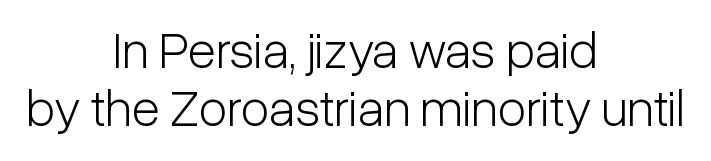
Q: Is the text bold? A: No.
Q: Is the text italic (slanted)? A: No, it is upright.
Q: Is the typeface a serif or a sans-serif typeface? A: Sans-serif.
Q: Is the text underlined? A: No.
Q: How is the paragraph aligned? A: Centered.
Q: Is the spacing between letters normal or unusually wide? A: Normal.
Q: Is the spacing between lines tight, normal or loose? A: Tight.
Q: Width (condensed, normal, or wide)? A: Condensed.
Q: Stroke contrast? A: Low.
Q: x-height? A: Medium.
Q: Monospaced? A: No.
